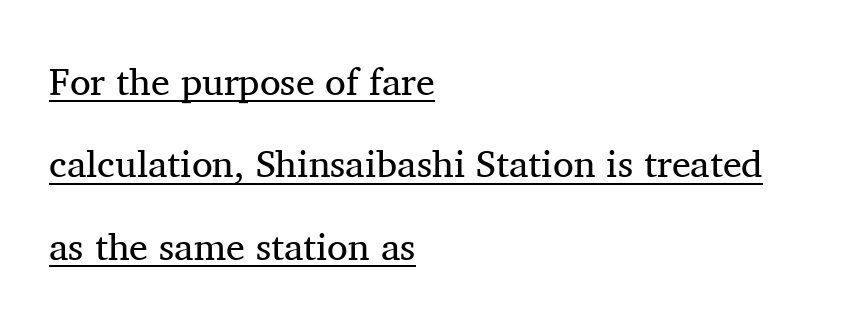
{"serif": "yes", "italic": "no", "bold": "no", "weight": "regular", "width": "normal", "stroke_contrast": "medium", "x_height": "medium", "monospaced": "no", "underline": "yes", "align": "left", "line_spacing": "loose", "line_spacing_ratio": 2.17, "letter_spacing": "normal", "letter_spacing_em": 0.0, "glyph_px": 38}
